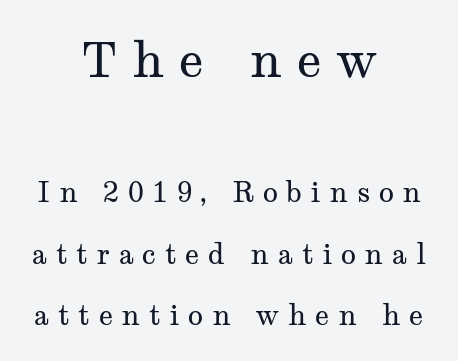
The image shows 49 px regular-weight, wide serif type, upright; set centered, loose line spacing (2.2x), unusually wide letter spacing (+0.31 em), not underlined; the first (top) block is 1.75x larger; medium stroke contrast and a medium x-height.
